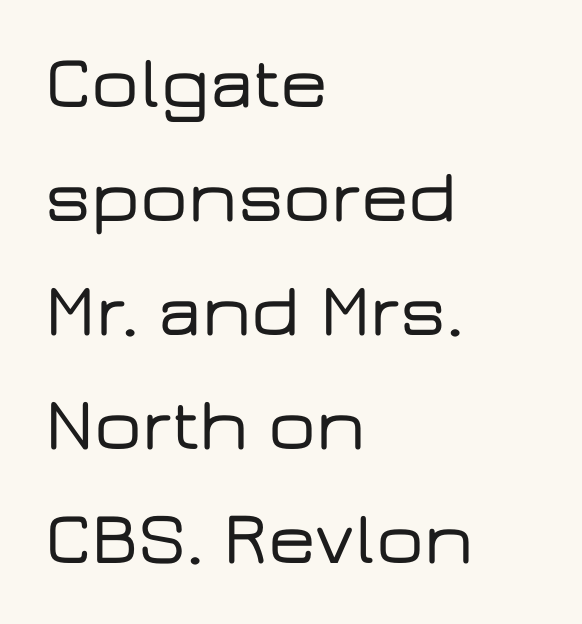
Q: Is the text italic (slanted)? A: No, it is upright.
Q: Is the typeface a serif or a sans-serif typeface? A: Sans-serif.
Q: Is the text underlined? A: No.
Q: How is the paragraph aligned? A: Left-aligned.
Q: Is the spacing between letters normal or unusually wide? A: Normal.
Q: Is the spacing between lines tight, normal or loose? A: Normal.
Q: Width (condensed, normal, or wide)? A: Wide.
Q: Stroke contrast? A: Low.
Q: x-height? A: Medium.
Q: Monospaced? A: No.
